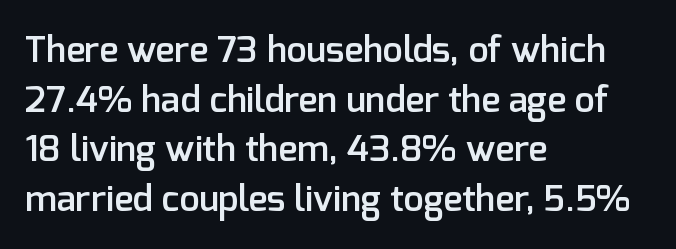
Inter-character spacing is left at the font's built-in metrics. This sample has the flowing, uneven cadence of proportional lettering. Does the copy run flush right? No — it runs flush left. This is the in-between weight designers call semibold or demi.
